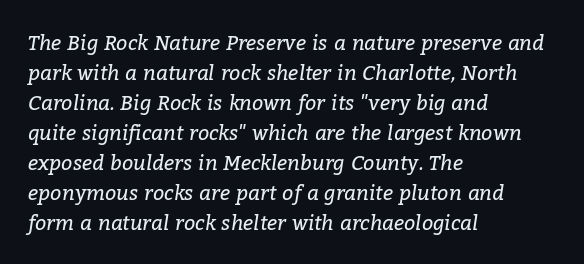
{"italic": "yes", "lean": "right", "slant_degrees": 9, "bold": "no", "underline": "no", "align": "left", "line_spacing": "normal", "line_spacing_ratio": 1.5, "letter_spacing": "normal", "letter_spacing_em": 0.0, "glyph_px": 20}
